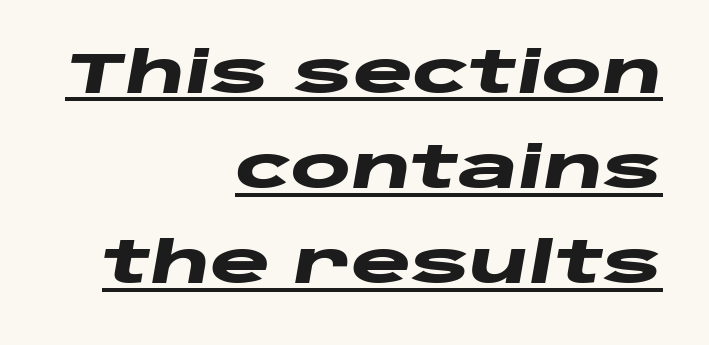
Q: Is the text bold? A: Yes.
Q: Is the text italic (slanted)? A: Yes, it leans right by about 10 degrees.
Q: Is the text underlined? A: Yes.
Q: How is the paragraph aligned? A: Right-aligned.
Q: Is the spacing between letters normal or unusually wide? A: Normal.
Q: Is the spacing between lines tight, normal or loose? A: Normal.
Q: Width (condensed, normal, or wide)? A: Wide.
Q: Stroke contrast? A: Low.
Q: x-height? A: Large.
Q: Monospaced? A: No.
